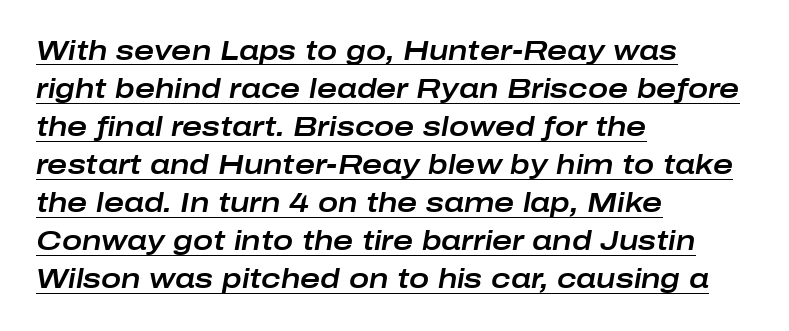
The text block is weighted toward the left margin, trailing off unevenly rightward. Characters are canted at an angle relative to the baseline's perpendicular. Students, note that the glyphs here touch the page at normal intervals. The rendered words wear a rule along their underside.
